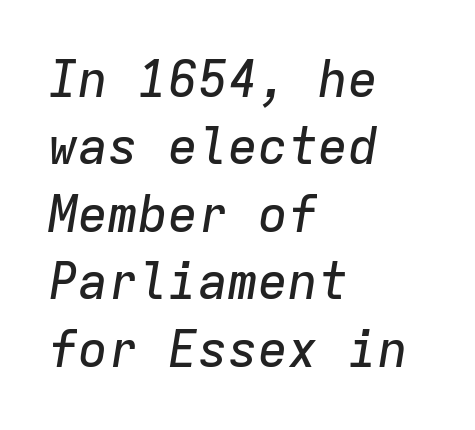
The image shows 50 px text type, italic (leaning right), monospaced; set left-aligned, normal line spacing (1.35x), normal letter spacing, not underlined; low stroke contrast and a medium x-height.
